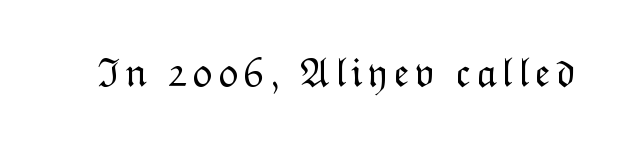
Q: Is the text bold? A: No.
Q: Is the text italic (slanted)? A: No, it is upright.
Q: Is the text underlined? A: No.
Q: Width (condensed, normal, or wide)? A: Normal.
Q: Stroke contrast? A: Low.
Q: x-height? A: Medium.
Q: Monospaced? A: No.
